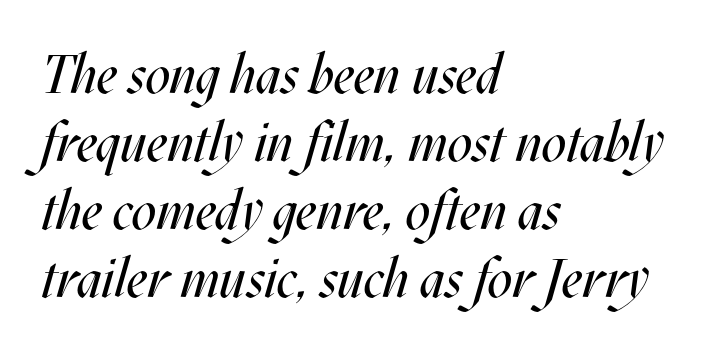
These lines are rendered in a variable-pitch font. Visually the block forms a straight wall on the left and a jagged coastline on the right. These lines sit exactly where default settings would place them. The passage shown is not bold in any degree.
